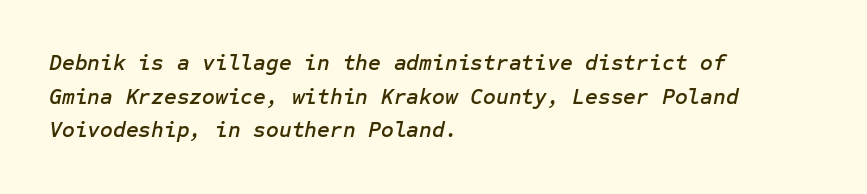
Style check: oblique. One glance says typical: line gaps are just what's usual. The passage is arranged the way most books set body copy — flush left. The rendering keeps characters at their native spacing. Only glyphs here, with clear space below each row.
